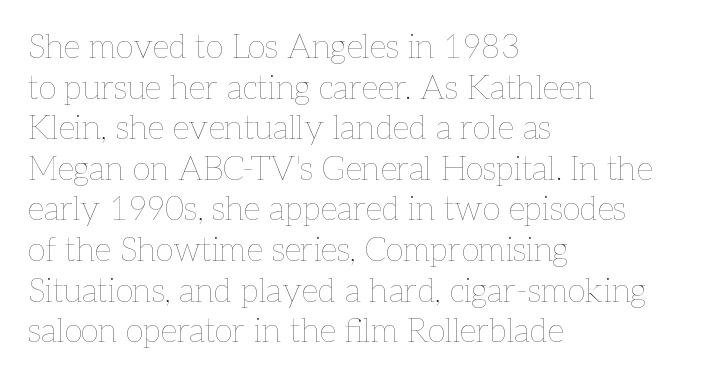
Q: Is the text bold? A: No.
Q: Is the text italic (slanted)? A: No, it is upright.
Q: Is the text underlined? A: No.
Q: How is the paragraph aligned? A: Left-aligned.
Q: Is the spacing between letters normal or unusually wide? A: Normal.
Q: Width (condensed, normal, or wide)? A: Normal.
Q: Stroke contrast? A: Low.
Q: x-height? A: Medium.
Q: Monospaced? A: No.
